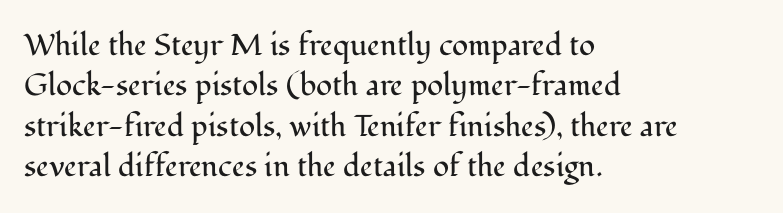
Default kerning and tracking; the words read as compact shapes. This sample has the flowing, uneven cadence of proportional lettering. Heft: none added — not bold. The gap between lines stays unmarked. Serif or sans? Serif — the stroke terminals have little feet.
